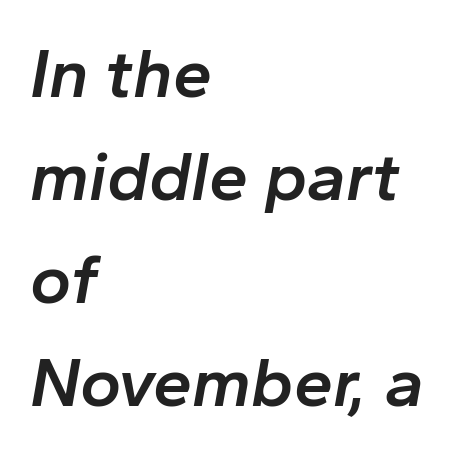
How would I describe the line gaps? Plain and ordinary. Does the weight exceed regular? Yes, but only to semibold. Horizontal alignment here is leftward, the default for most running prose. Between one letter and the next there's only the usual sliver of space.
